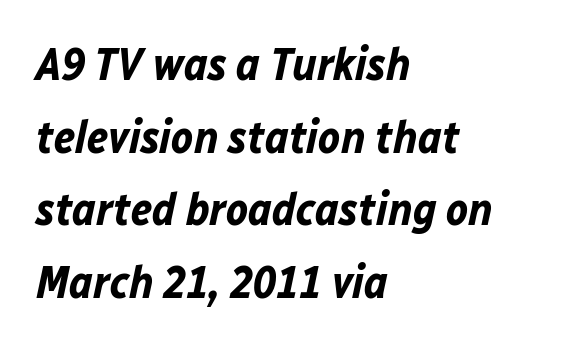
{"italic": "yes", "lean": "right", "slant_degrees": 12, "bold": "yes", "weight": "bold", "width": "normal", "stroke_contrast": "low", "x_height": "medium", "monospaced": "no", "underline": "no", "align": "left", "line_spacing": "normal", "line_spacing_ratio": 1.58, "letter_spacing": "normal", "letter_spacing_em": 0.0, "glyph_px": 46}
